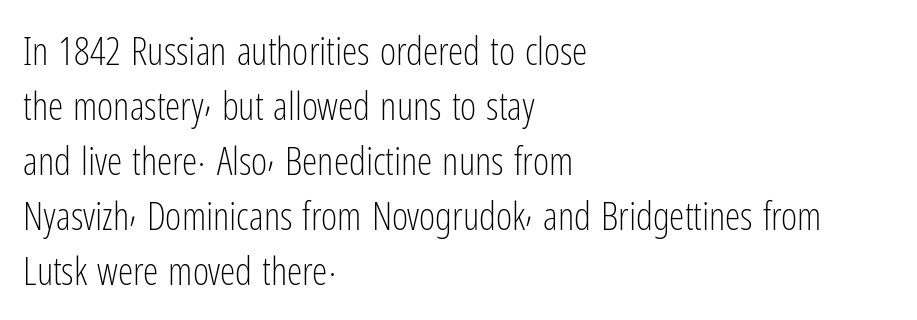
Think standard paragraph weight, or any step lighter than that. Each line starts at the same left margin while the right side varies. This sample uses an upright cut, with every glyph sitting square on the baseline. The baseline area is clear.
